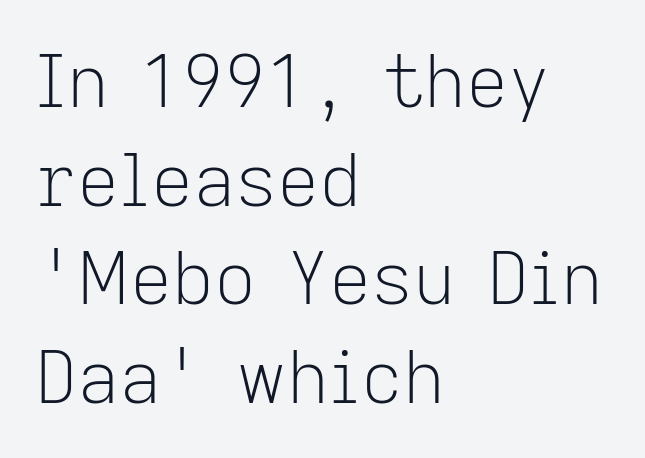
The image shows 73 px light sans-serif type, upright; set left-aligned, normal line spacing (1.35x), normal letter spacing, not underlined; low stroke contrast and a medium x-height.
